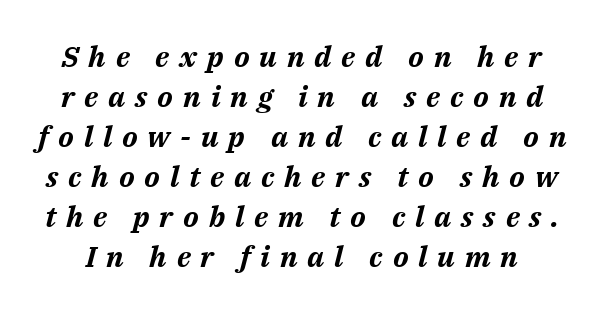
The image shows 29 px bold type, italic (leaning right); set normal line spacing (1.38x), unusually wide letter spacing (+0.34 em), not underlined; medium stroke contrast and a medium x-height.
